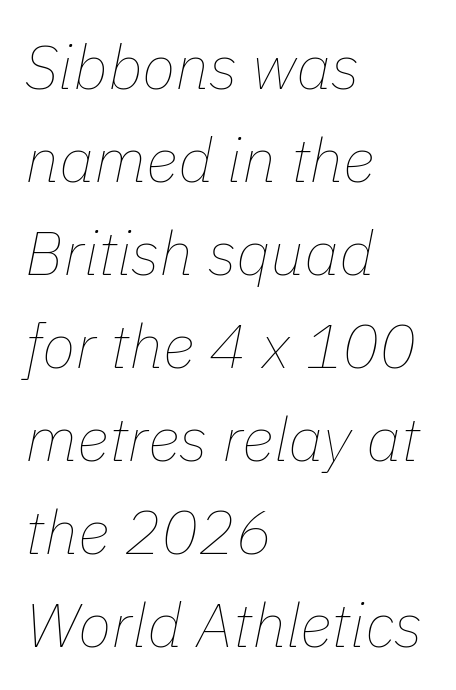
The image shows 62 px thin type, italic (leaning right); set left-aligned, normal line spacing (1.5x), normal letter spacing, not underlined; low stroke contrast and a medium x-height.
